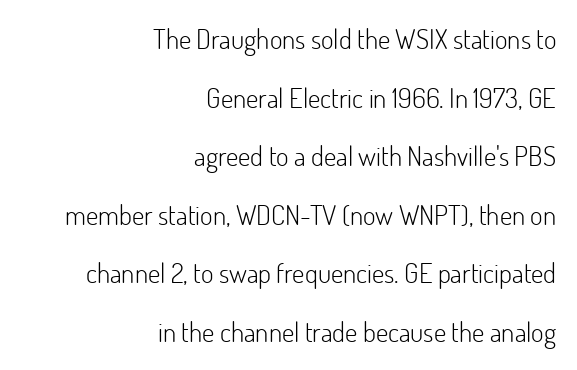
A typesetter would mark this as roman, not italic. Letter spacing: default. Stems here are at most as thick as an everyday book face. Short and long lines alike share a common ending point at right. Decoration check: the copy has no underline. This sample trades compactness for vertical openness between lines.
